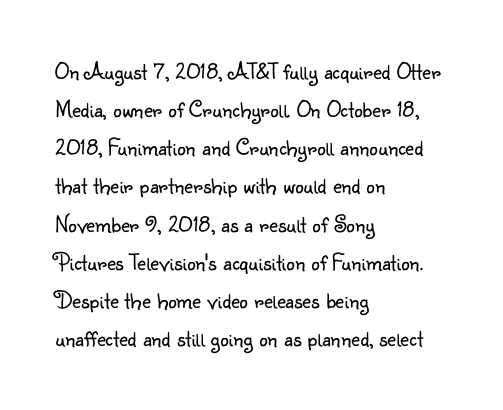
{"italic": "no", "bold": "no", "underline": "no", "align": "left", "line_spacing": "normal", "line_spacing_ratio": 1.59, "letter_spacing": "normal", "letter_spacing_em": 0.0, "glyph_px": 24}
